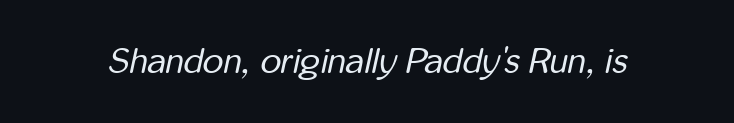
The font sits on the lighter half of the weight spectrum, regular included. Posture: slanted. Bare-footed words on every line. These lines are rendered in a variable-pitch font. Words appear dense and cohesive because spacing is normal.
